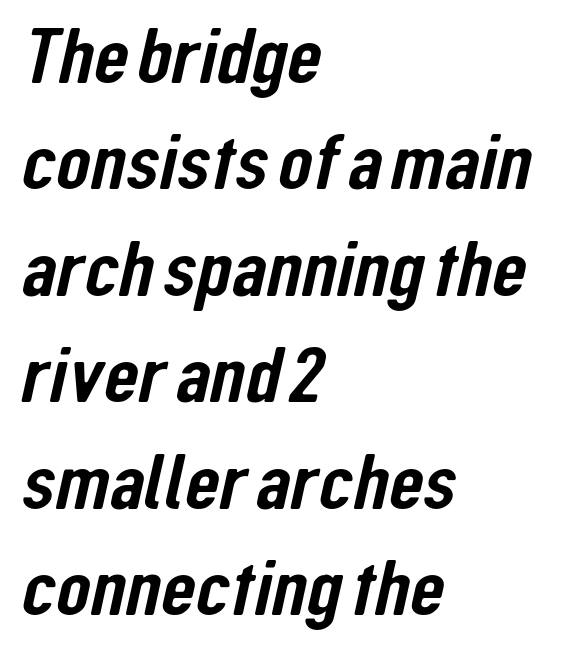
Q: Is the typeface a serif or a sans-serif typeface? A: Sans-serif.
Q: Is the text underlined? A: No.
Q: How is the paragraph aligned? A: Left-aligned.
Q: Is the spacing between letters normal or unusually wide? A: Normal.
Q: Is the spacing between lines tight, normal or loose? A: Normal.
Q: Width (condensed, normal, or wide)? A: Condensed.
Q: Stroke contrast? A: Low.
Q: x-height? A: Medium.
Q: Monospaced? A: No.
